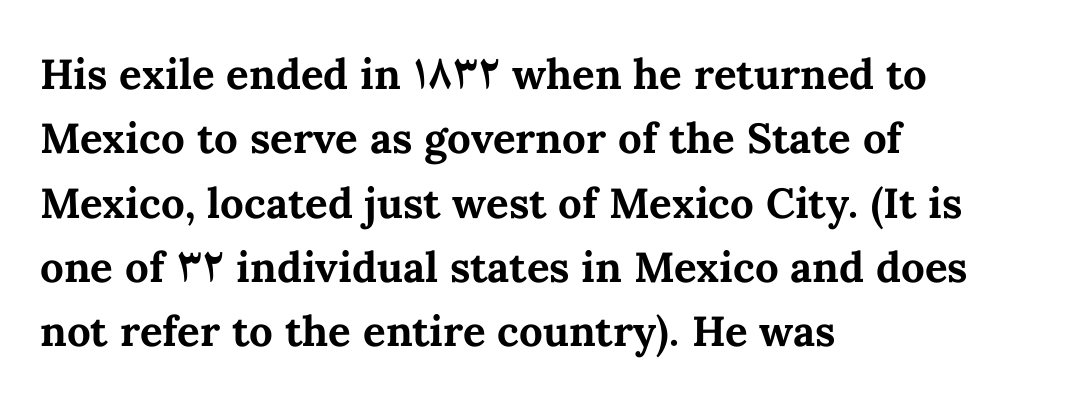
The image shows 42 px bold type, upright; set left-aligned, normal line spacing (1.53x), normal letter spacing, not underlined; medium stroke contrast and a medium x-height.
